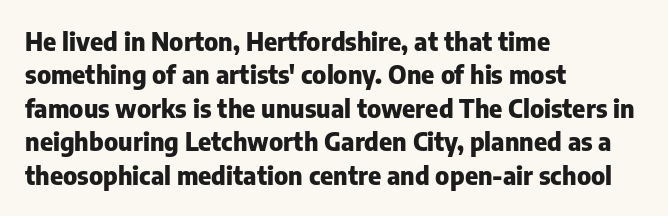
Notice how the passage keeps a crisp vertical edge on the left only. Ordinary non-slanted type is in use. This sample uses plain, unmodified letter spacing. Strong, thick strokes mark this as bold type. Normally led — the rows are evenly, conventionally spaced.
